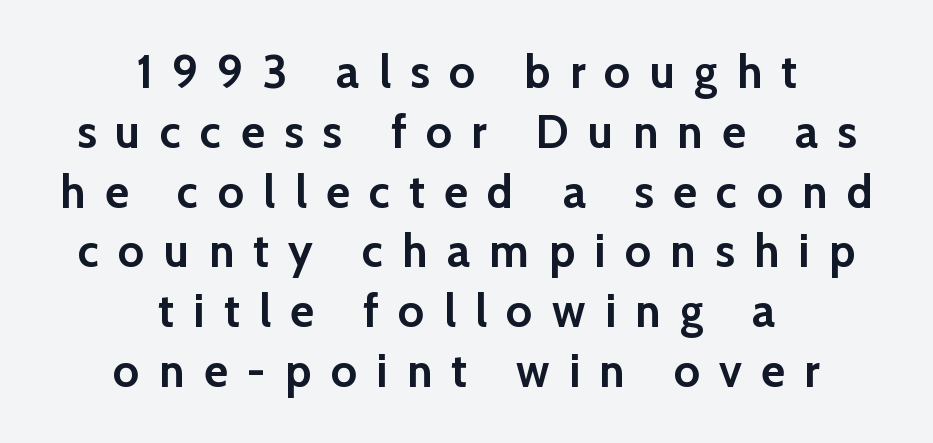
The image shows 46 px semibold sans-serif type, upright; set centered, normal line spacing (1.3x), unusually wide letter spacing (+0.42 em), not underlined; low stroke contrast and a medium x-height.
